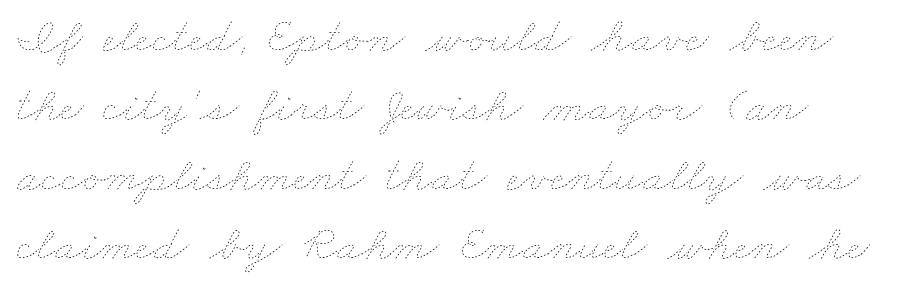
The words here are not underlined. Varying glyph widths throughout — classic text-font behaviour. Normally led — the rows are evenly, conventionally spaced. Glyph-to-glyph distance matches everyday printed text.
